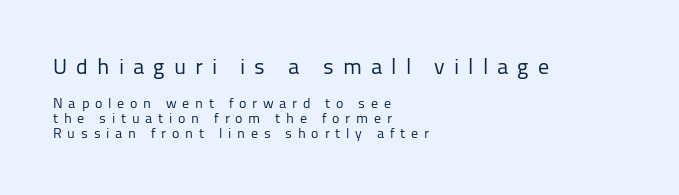
Q: Is the text bold? A: No.
Q: Is the text italic (slanted)? A: No, it is upright.
Q: Is the text underlined? A: No.
Q: How is the paragraph aligned? A: Left-aligned.
Q: Is the spacing between letters normal or unusually wide? A: Unusually wide.
Q: Is the spacing between lines tight, normal or loose? A: Tight.
Q: Which block of text is set in a larger size, the first (top) or the second (bottom)? A: The first (top) one.
